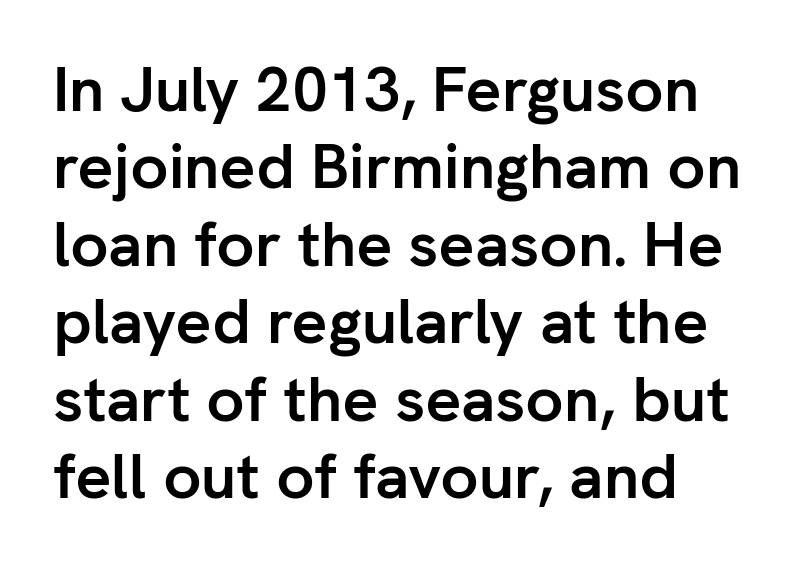
The image shows 63 px semibold sans-serif type, upright; set left-aligned, line spacing 1.23x, normal letter spacing, not underlined; low stroke contrast and a medium x-height.
